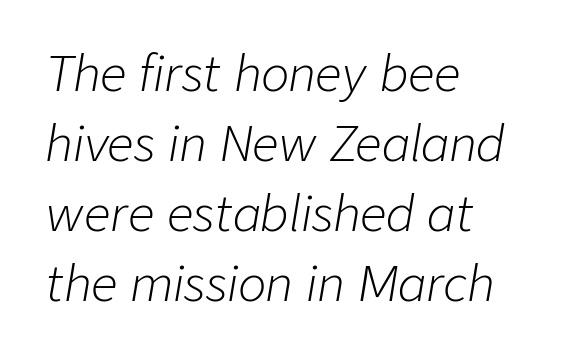
Honestly, there is no underline to notice here at all. Whoever set this chose a conventional vertical rhythm. Note the varied advance widths — an 'i' is clearly narrower than an 'm'. Letters have the restrained weight of plain body copy at most. Quick note: italic.
